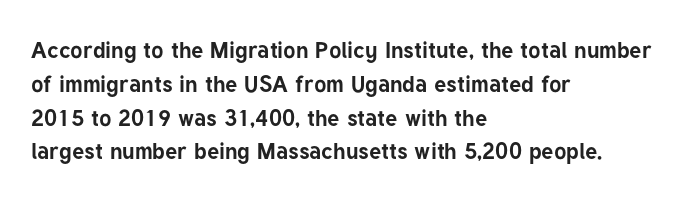
Q: Is the text bold? A: Yes.
Q: Is the text italic (slanted)? A: No, it is upright.
Q: Is the text underlined? A: No.
Q: How is the paragraph aligned? A: Left-aligned.
Q: Is the spacing between letters normal or unusually wide? A: Normal.
Q: Is the spacing between lines tight, normal or loose? A: Normal.
